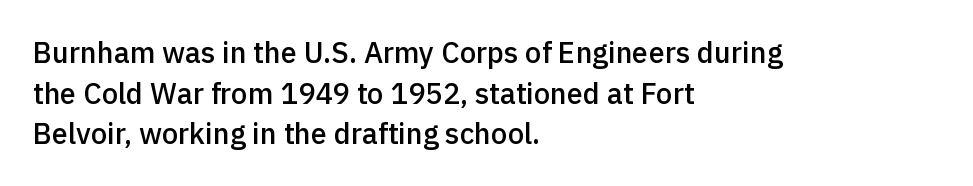
{"serif": "no", "italic": "no", "bold": "semi", "weight": "semibold", "width": "normal", "x_height": "medium", "monospaced": "no", "underline": "no", "align": "left", "line_spacing": "normal", "line_spacing_ratio": 1.4, "letter_spacing": "normal", "letter_spacing_em": 0.0, "glyph_px": 29}
